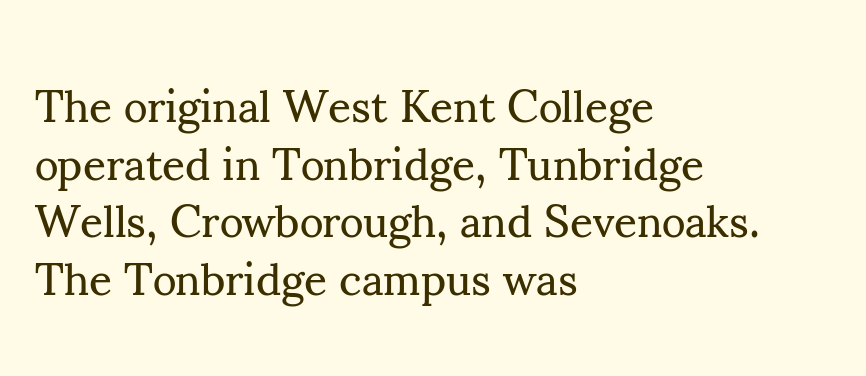
Each row of text sits above clean, open space. Proportional: the letters do not fall into vertical columns. Letter spacing: default. Is the block centered? No — it sits flush against the left margin.
